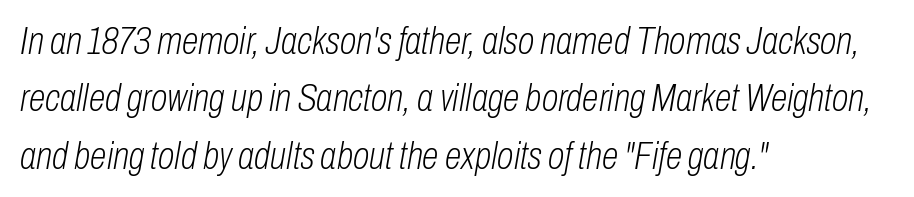
{"italic": "yes", "lean": "right", "slant_degrees": 10, "bold": "no", "weight": "light", "width": "condensed", "stroke_contrast": "low", "x_height": "medium", "monospaced": "no", "underline": "no", "align": "left", "line_spacing": "normal", "line_spacing_ratio": 1.51, "letter_spacing": "normal", "letter_spacing_em": 0.0, "glyph_px": 38}
